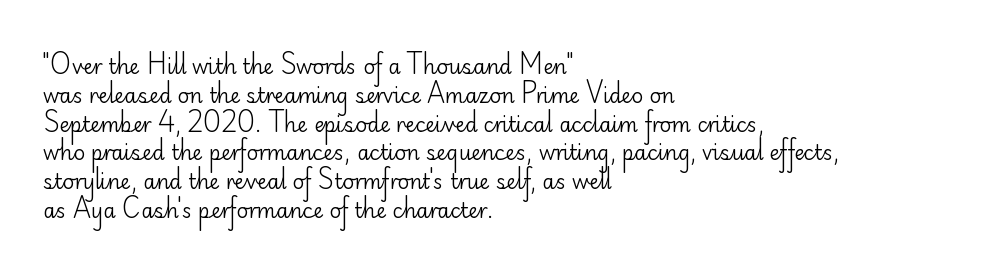
Q: Is the text bold? A: No.
Q: Is the text italic (slanted)? A: No, it is upright.
Q: Is the text underlined? A: No.
Q: How is the paragraph aligned? A: Left-aligned.
Q: Is the spacing between letters normal or unusually wide? A: Normal.
Q: Is the spacing between lines tight, normal or loose? A: Normal.
